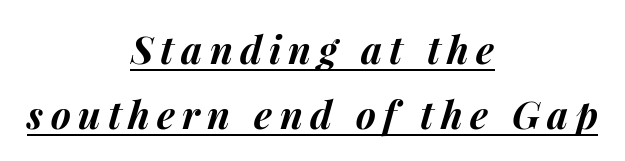
The rendering uses natural spacing where letterforms have individual widths. The glyphs look as if they've been sheared to an angle. Alignment: centered. Notice how thick the strokes are: this is what a full bold looks like. The specimen includes a rule beneath the text block's lines.
